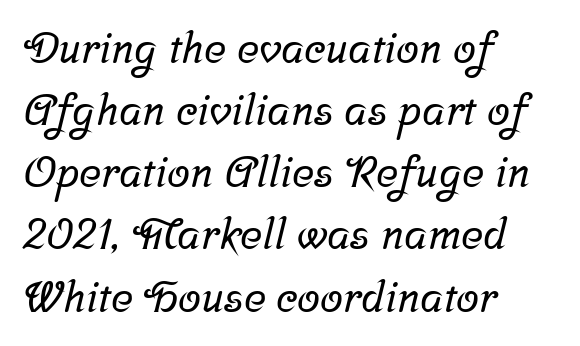
This sample keeps an unexceptional amount of space between lines. The rendering uses natural spacing where letterforms have individual widths. The gaps between neighbouring characters are ordinary and unremarkable. Beneath every word, the page is bare.
